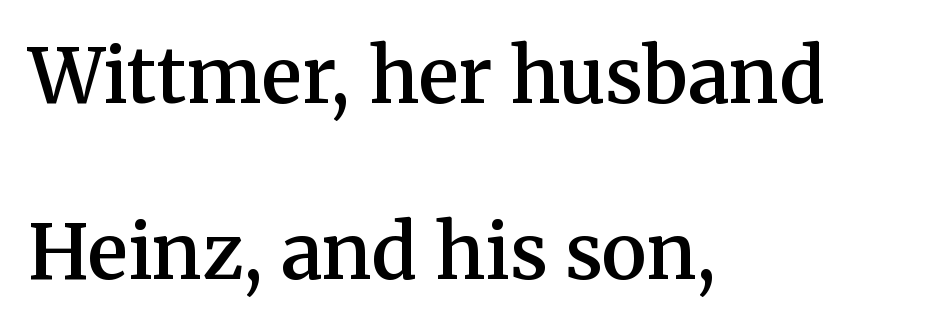
Q: Is the text bold? A: Semi-bold.
Q: Is the text italic (slanted)? A: No, it is upright.
Q: Is the typeface a serif or a sans-serif typeface? A: Serif.
Q: Is the text underlined? A: No.
Q: How is the paragraph aligned? A: Left-aligned.
Q: Is the spacing between letters normal or unusually wide? A: Normal.
Q: Is the spacing between lines tight, normal or loose? A: Loose.
Q: Width (condensed, normal, or wide)? A: Normal.
Q: Stroke contrast? A: Medium.
Q: x-height? A: Medium.
Q: Monospaced? A: No.
